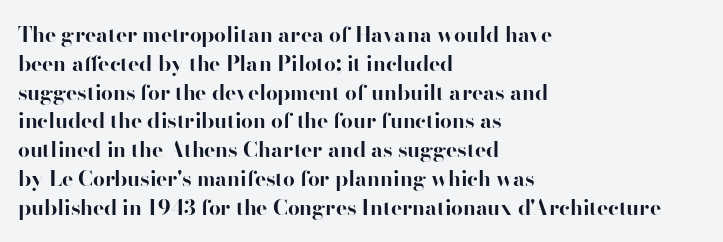
The image shows 21 px bold type, upright; set left-aligned, normal line spacing (1.37x), normal letter spacing, not underlined.
